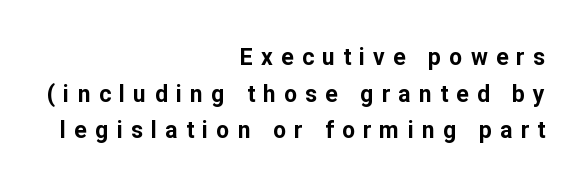
These lines sit exactly where default settings would place them. Words appear elongated and porous because spacing is wide. Stroke thickness is high; the sample reads as a true bold. The words here are not underlined.
